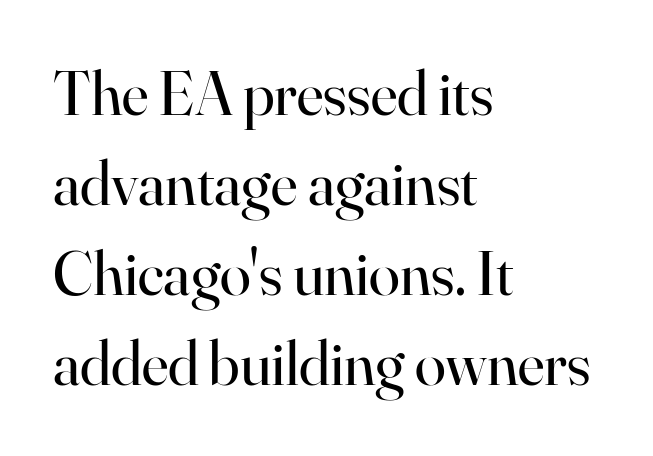
Q: Is the text bold? A: No.
Q: Is the text italic (slanted)? A: No, it is upright.
Q: Is the typeface a serif or a sans-serif typeface? A: Serif.
Q: Is the text underlined? A: No.
Q: How is the paragraph aligned? A: Left-aligned.
Q: Is the spacing between letters normal or unusually wide? A: Normal.
Q: Is the spacing between lines tight, normal or loose? A: Normal.
Q: Width (condensed, normal, or wide)? A: Normal.
Q: Stroke contrast? A: High.
Q: x-height? A: Small.
Q: Monospaced? A: No.
